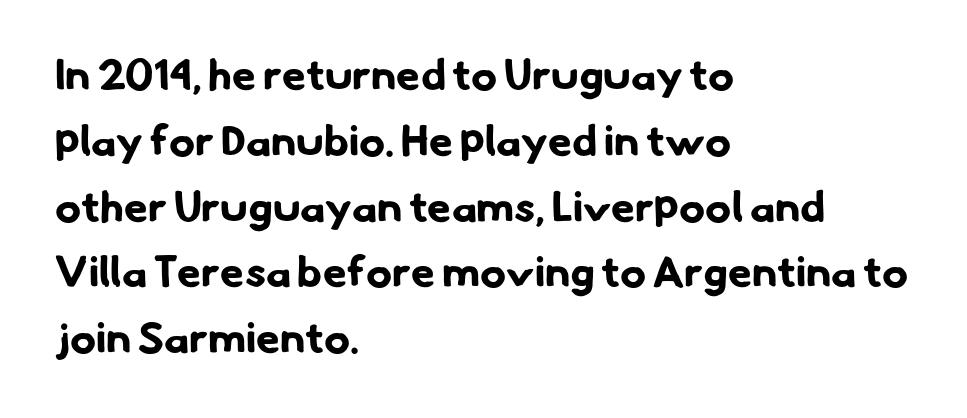
{"serif": "no", "bold": "yes", "weight": "bold", "width": "normal", "stroke_contrast": "low", "x_height": "small", "monospaced": "no", "underline": "no", "align": "left", "line_spacing": "normal", "line_spacing_ratio": 1.53, "letter_spacing": "normal", "letter_spacing_em": 0.0, "glyph_px": 43}
